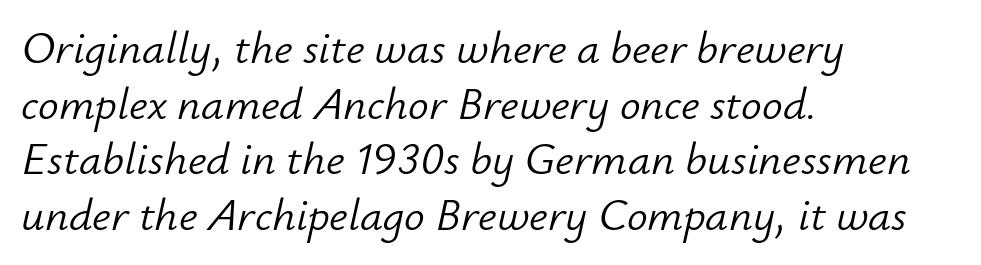
The image shows 46 px light type, italic (leaning right); set left-aligned, line spacing 1.21x, normal letter spacing, not underlined; low stroke contrast and a small x-height.
